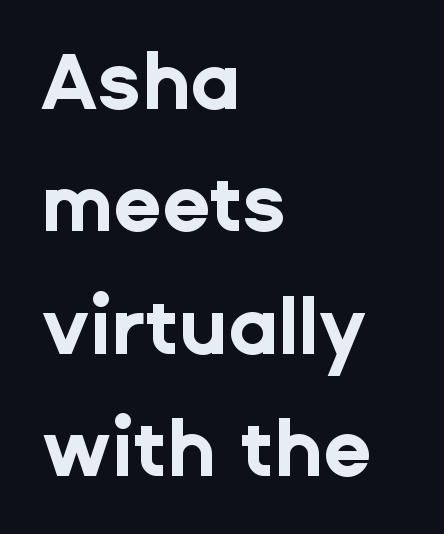
The image shows 79 px bold sans-serif type, upright; set left-aligned, normal line spacing (1.55x), normal letter spacing, not underlined; low stroke contrast and a medium x-height.
